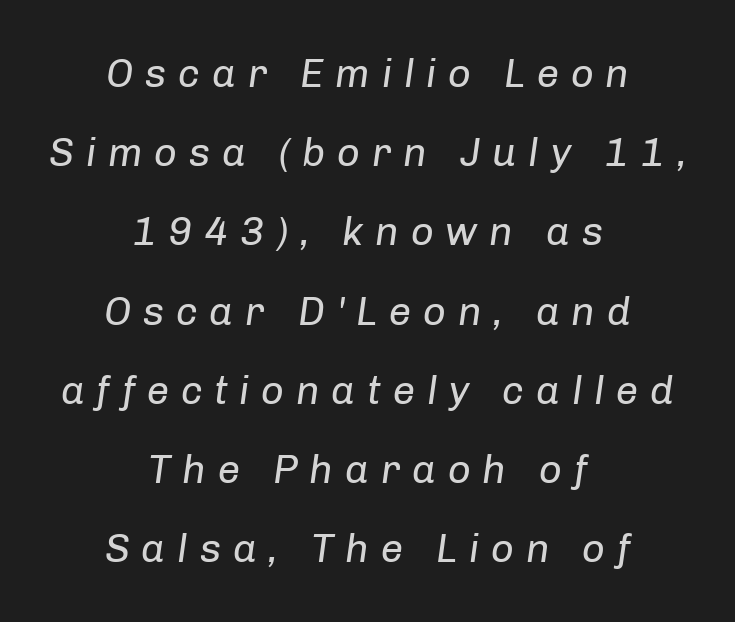
{"italic": "yes", "lean": "right", "slant_degrees": 8, "bold": "no", "weight": "regular", "width": "normal", "stroke_contrast": "low", "x_height": "medium", "monospaced": "no", "underline": "no", "align": "center", "line_spacing": "loose", "line_spacing_ratio": 1.98, "letter_spacing": "wide", "letter_spacing_em": 0.29, "glyph_px": 40}
